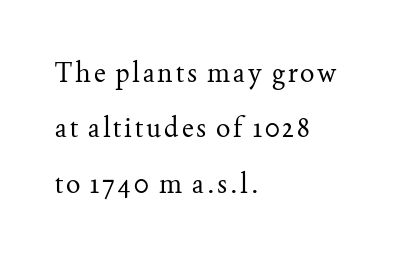
The characters are drawn with everyday or finer stroke widths. Letters rest on an invisible, unmarked baseline. The line-height multiplier appears high, well above default. Posture: upright roman.
